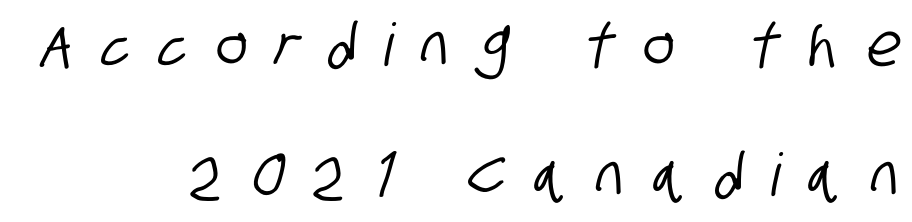
You can tell from the bare stems that sans-serif type was used. Display-style spreading of the glyphs; the letterfit is very open. The paragraph has a hard right edge and a soft left edge. Do the characters align in a grid? No, the font is proportional. If you measured baseline to baseline, you'd find a long distance. The strip under each line holds only bare page.
